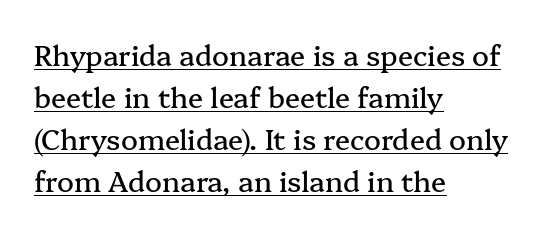
The image shows 28 px serif type, upright; set left-aligned, normal line spacing (1.5x), normal letter spacing, underlined; medium stroke contrast and a medium x-height.
